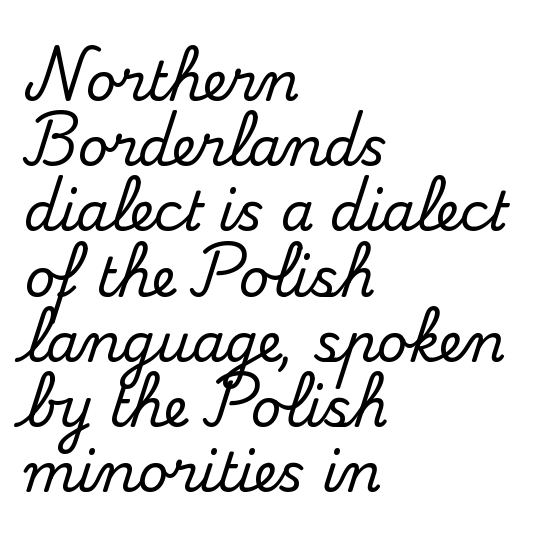
Q: Is the text italic (slanted)? A: Yes.
Q: Is the text underlined? A: No.
Q: How is the paragraph aligned? A: Left-aligned.
Q: Is the spacing between letters normal or unusually wide? A: Normal.
Q: Width (condensed, normal, or wide)? A: Normal.
Q: Stroke contrast? A: Medium.
Q: x-height? A: Small.
Q: Monospaced? A: No.
